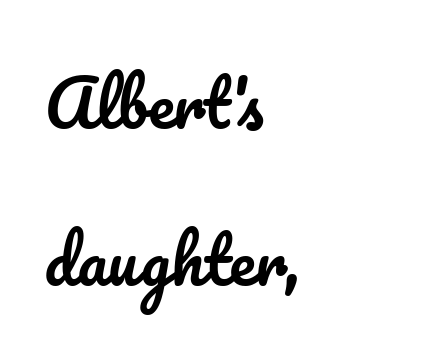
{"width": "normal", "stroke_contrast": "low", "x_height": "small", "monospaced": "no", "underline": "no", "align": "left", "line_spacing": "loose", "line_spacing_ratio": 2.42, "letter_spacing": "normal", "letter_spacing_em": 0.0, "glyph_px": 65}
